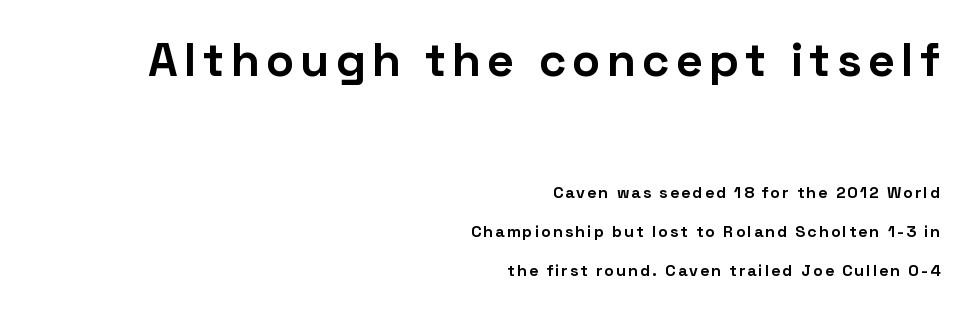
The image shows 47 px bold sans-serif type, upright; set right-aligned, loose line spacing (2.45x), not underlined; the first (top) block is 2.94x larger; low stroke contrast and a medium x-height.
